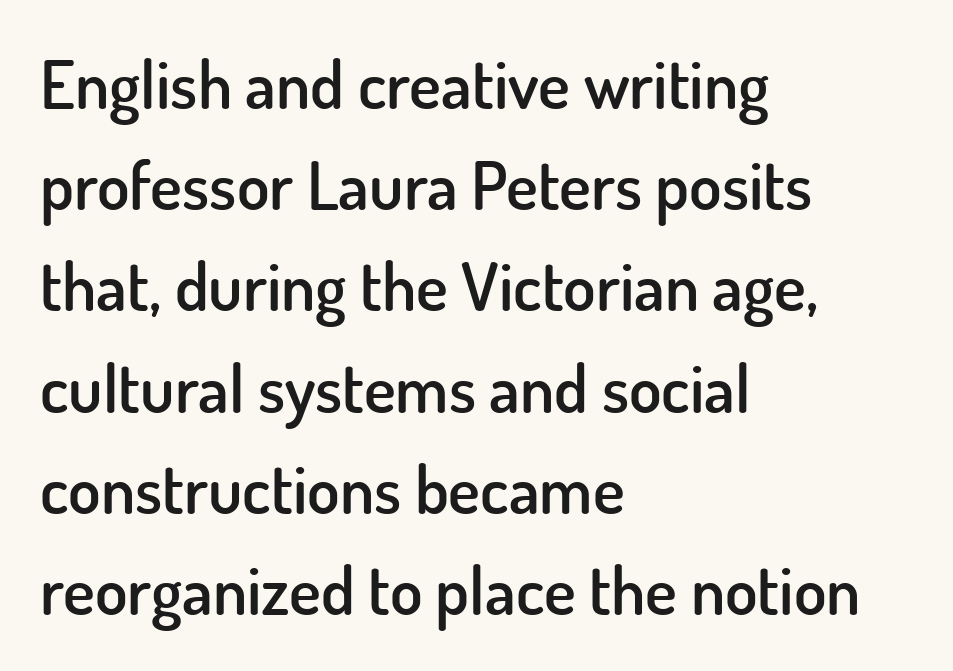
The image shows 67 px semibold sans-serif type, upright; set left-aligned, normal line spacing (1.51x), normal letter spacing, not underlined; low stroke contrast and a small x-height.
